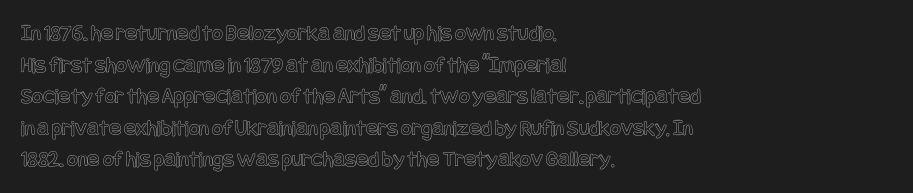
Q: Is the text italic (slanted)? A: No, it is upright.
Q: Is the text underlined? A: No.
Q: How is the paragraph aligned? A: Left-aligned.
Q: Is the spacing between letters normal or unusually wide? A: Normal.
Q: Is the spacing between lines tight, normal or loose? A: Normal.
